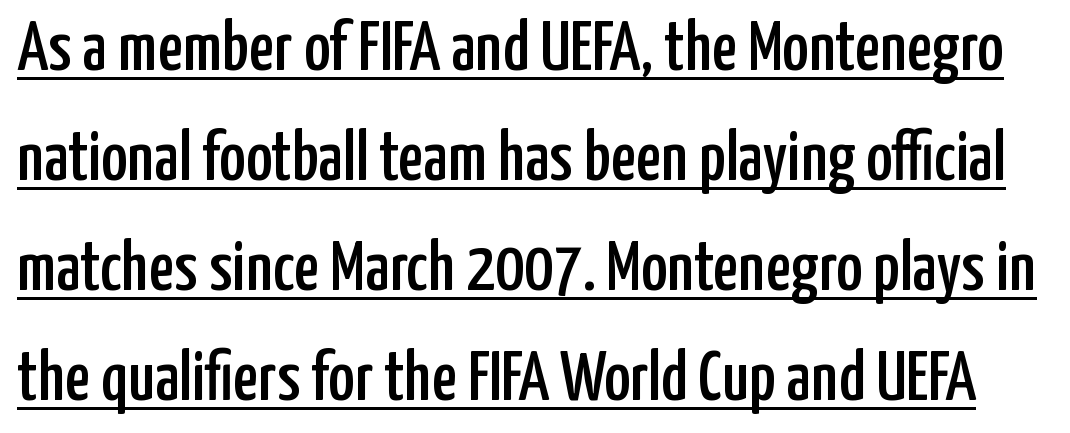
Character widths vary here, with narrow letters taking less room than wide ones. Tracking here is standard; glyphs follow each other at the usual distance. Notice how a bar underscores the lettering throughout. The leading is moderate, giving the passage an even texture. Style check: upright. Type style note: lacks serifs.
